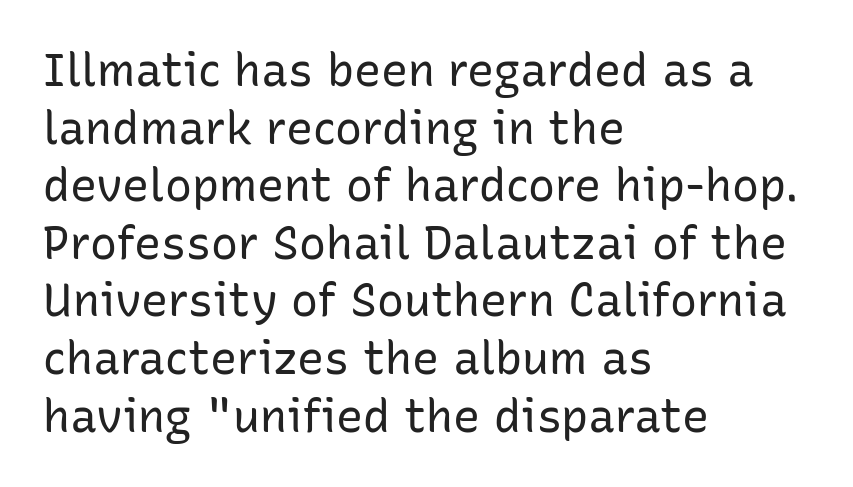
The image shows 45 px regular-weight sans-serif type, upright; set left-aligned, normal line spacing (1.28x), normal letter spacing, not underlined; low stroke contrast and a medium x-height.
